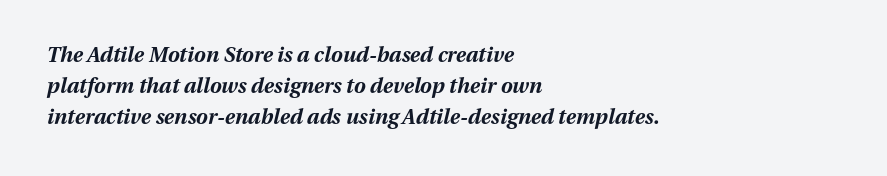
The image shows 21 px bold type, italic (leaning right); set left-aligned, normal line spacing (1.47x), normal letter spacing, not underlined.
